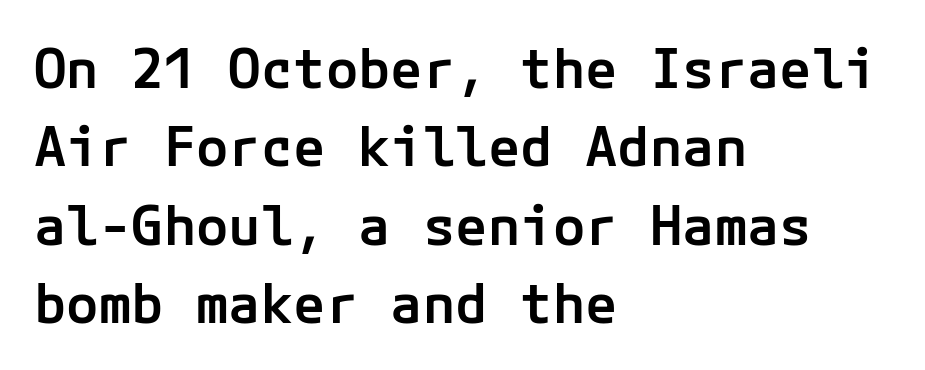
{"serif": "no", "italic": "no", "bold": "semi", "weight": "semibold", "width": "normal", "stroke_contrast": "low", "x_height": "medium", "underline": "no", "align": "left", "line_spacing": "normal", "line_spacing_ratio": 1.45, "letter_spacing": "normal", "letter_spacing_em": 0.0, "glyph_px": 54}
